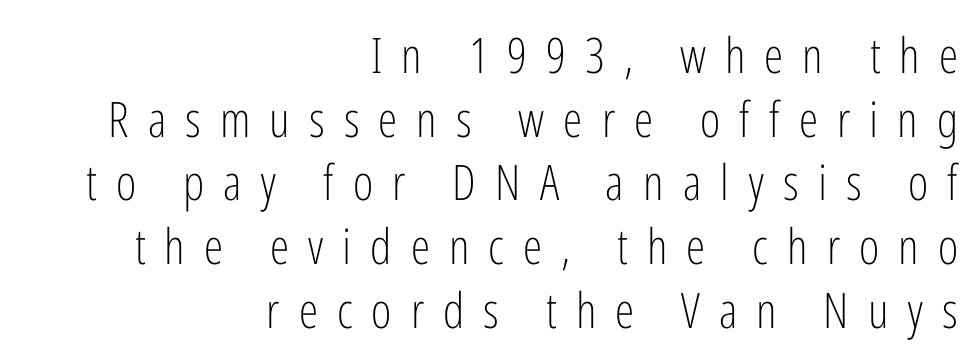
{"serif": "no", "italic": "no", "bold": "no", "weight": "light", "width": "condensed", "stroke_contrast": "low", "x_height": "medium", "monospaced": "no", "underline": "no", "align": "right", "line_spacing": "normal", "line_spacing_ratio": 1.3, "letter_spacing": "wide", "letter_spacing_em": 0.39, "glyph_px": 49}
